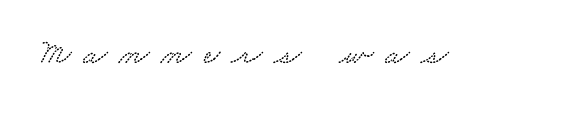
Q: Is the text underlined? A: No.
Q: Is the spacing between letters normal or unusually wide? A: Unusually wide.
Q: Width (condensed, normal, or wide)? A: Wide.
Q: Stroke contrast? A: Low.
Q: x-height? A: Small.
Q: Monospaced? A: No.
